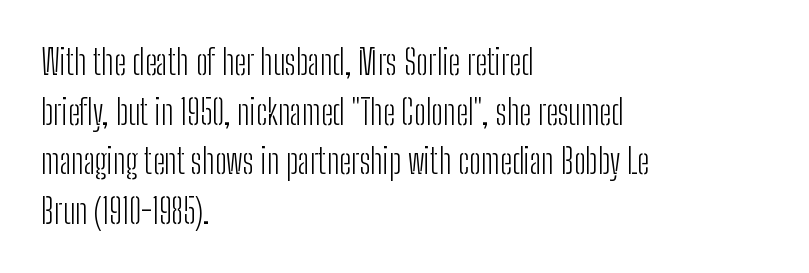
Q: Is the text bold? A: No.
Q: Is the text italic (slanted)? A: No, it is upright.
Q: Is the typeface a serif or a sans-serif typeface? A: Sans-serif.
Q: Is the text underlined? A: No.
Q: How is the paragraph aligned? A: Left-aligned.
Q: Is the spacing between letters normal or unusually wide? A: Normal.
Q: Is the spacing between lines tight, normal or loose? A: Normal.
Q: Width (condensed, normal, or wide)? A: Condensed.
Q: Stroke contrast? A: Low.
Q: x-height? A: Medium.
Q: Monospaced? A: No.
